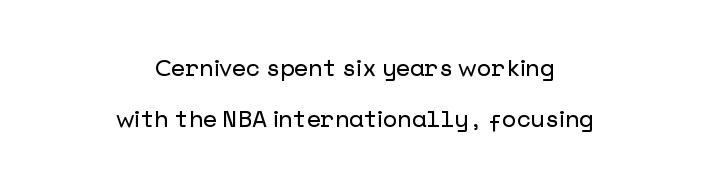
Default kerning and tracking; the words read as compact shapes. Short and long lines alike share a common midpoint. Compared with typical paragraphs, the rows here are farther apart. A roman cut, with each character standing at attention.
